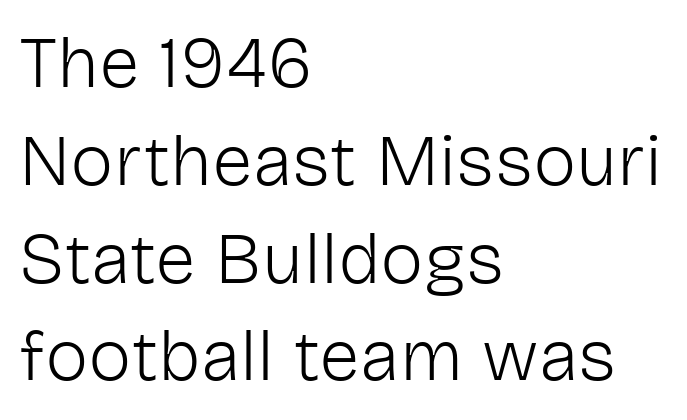
Q: Is the text bold? A: No.
Q: Is the text italic (slanted)? A: No, it is upright.
Q: Is the typeface a serif or a sans-serif typeface? A: Sans-serif.
Q: Is the text underlined? A: No.
Q: How is the paragraph aligned? A: Left-aligned.
Q: Is the spacing between letters normal or unusually wide? A: Normal.
Q: Is the spacing between lines tight, normal or loose? A: Normal.
Q: Width (condensed, normal, or wide)? A: Normal.
Q: Stroke contrast? A: Low.
Q: x-height? A: Medium.
Q: Monospaced? A: No.
